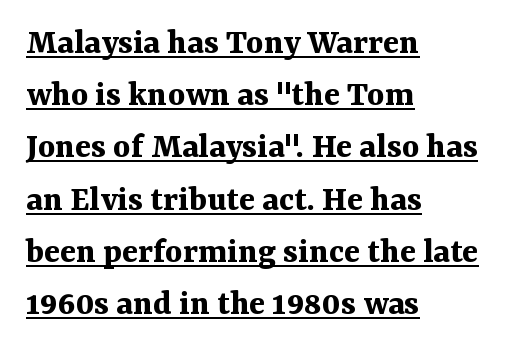
Q: Is the text bold? A: Yes.
Q: Is the text italic (slanted)? A: No, it is upright.
Q: Is the typeface a serif or a sans-serif typeface? A: Serif.
Q: Is the text underlined? A: Yes.
Q: How is the paragraph aligned? A: Left-aligned.
Q: Is the spacing between letters normal or unusually wide? A: Normal.
Q: Is the spacing between lines tight, normal or loose? A: Normal.
Q: Width (condensed, normal, or wide)? A: Normal.
Q: Stroke contrast? A: Medium.
Q: x-height? A: Medium.
Q: Monospaced? A: No.
